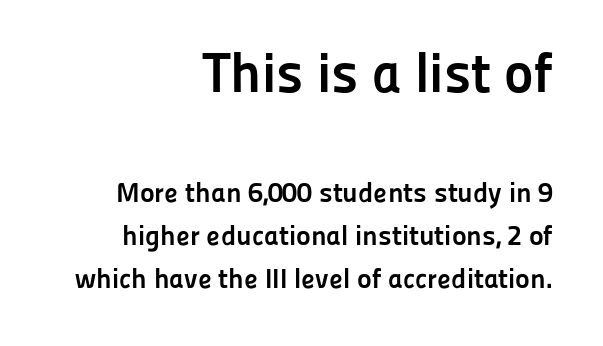
Two sizes are in play, and the larger belongs to the first block. Serifs: no, the terminals of the letterforms are clean. The passage shown is emphatically bold. This rendering uses right alignment, leaving the left contour irregular. The words here are not underlined.
